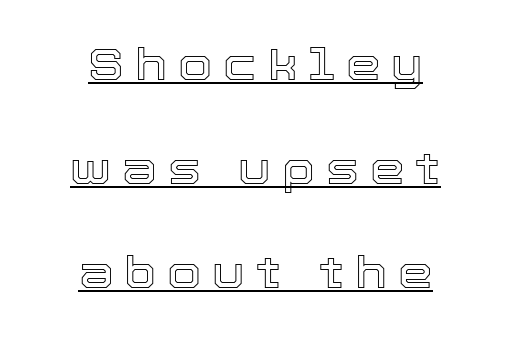
A great deal of white space separates one row of letters from the next. Does the copy run flush right? No — it is centered line by line. Italic: no, the glyphs are upright roman. Notice how a bar underscores the lettering throughout.
